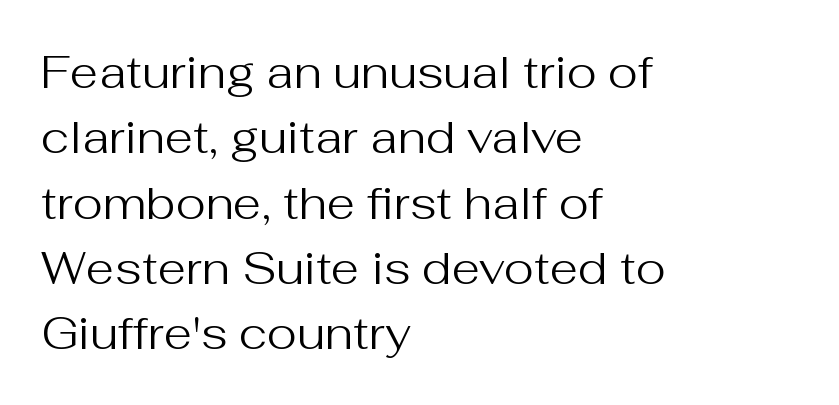
Q: Is the text bold? A: No.
Q: Is the text italic (slanted)? A: No, it is upright.
Q: Is the typeface a serif or a sans-serif typeface? A: Sans-serif.
Q: Is the text underlined? A: No.
Q: How is the paragraph aligned? A: Left-aligned.
Q: Is the spacing between letters normal or unusually wide? A: Normal.
Q: Is the spacing between lines tight, normal or loose? A: Normal.
Q: Width (condensed, normal, or wide)? A: Normal.
Q: Stroke contrast? A: Medium.
Q: x-height? A: Medium.
Q: Monospaced? A: No.
